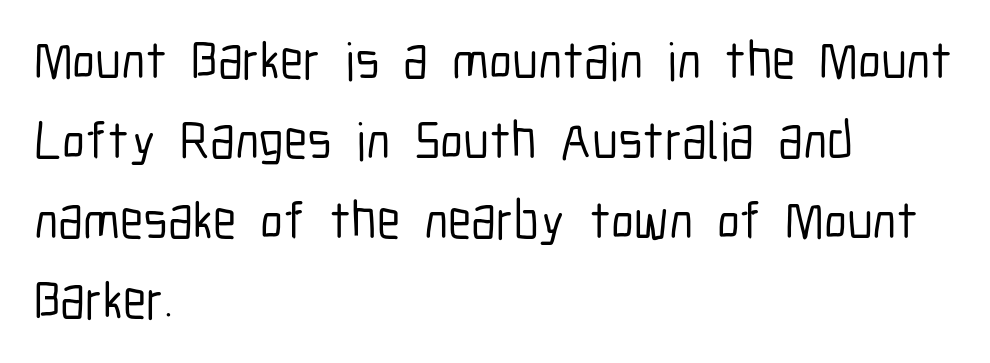
Characters follow at the spacing the type designer built in. Line beginnings align vertically; line endings do not. Upright lettering throughout. The rendering uses natural spacing where letterforms have individual widths. Descenders hang freely into open space. A typesetter would call this leading conventional body-copy spacing.
